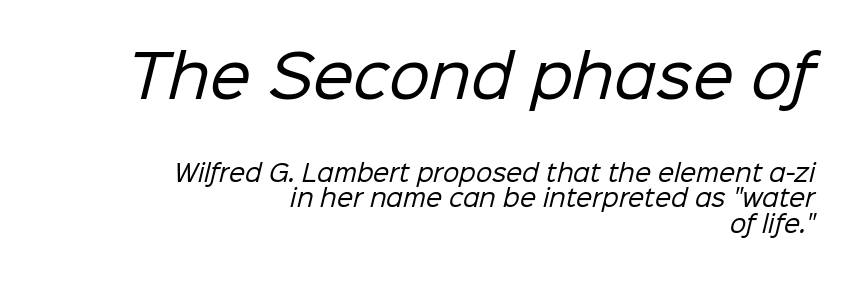
The image shows 58 px regular-weight sans-serif type; set right-aligned, tight line spacing (1.11x), normal letter spacing, not underlined; the first (top) block is 2.52x larger; low stroke contrast and a medium x-height.
